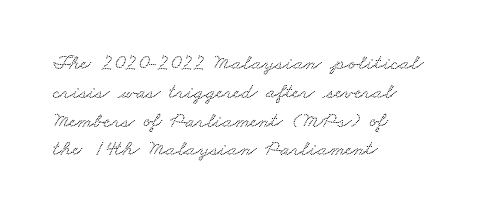
The image shows 22 px text type; set left-aligned, normal line spacing (1.31x), normal letter spacing, not underlined.
